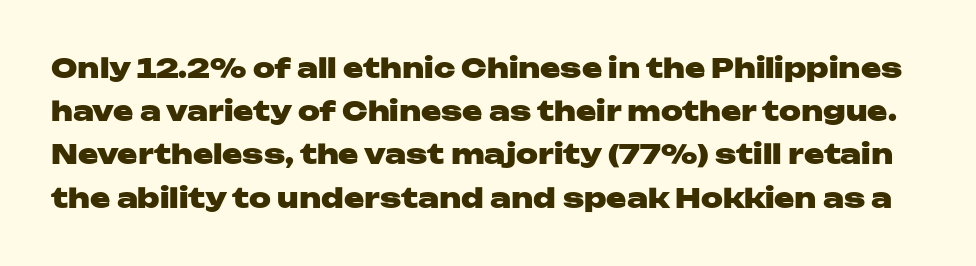
Notice how thick the strokes are: this is what a full bold looks like. No word sits above an underline. You can tell it's not italic because the verticals are truly vertical. The line-height multiplier appears to be the usual default.
